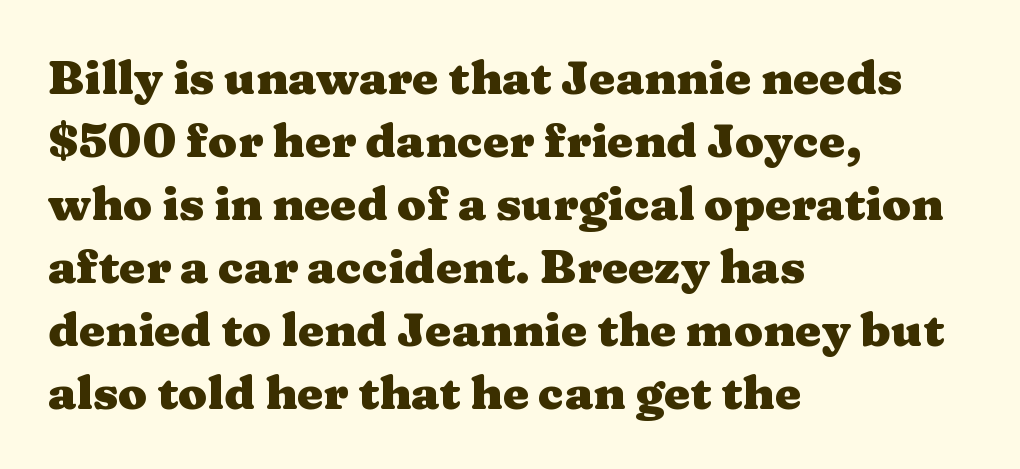
Q: Is the text bold? A: Yes.
Q: Is the text italic (slanted)? A: No, it is upright.
Q: Is the typeface a serif or a sans-serif typeface? A: Serif.
Q: Is the text underlined? A: No.
Q: How is the paragraph aligned? A: Left-aligned.
Q: Is the spacing between letters normal or unusually wide? A: Normal.
Q: Is the spacing between lines tight, normal or loose? A: Normal.
Q: Width (condensed, normal, or wide)? A: Wide.
Q: Stroke contrast? A: Medium.
Q: x-height? A: Medium.
Q: Monospaced? A: No.
